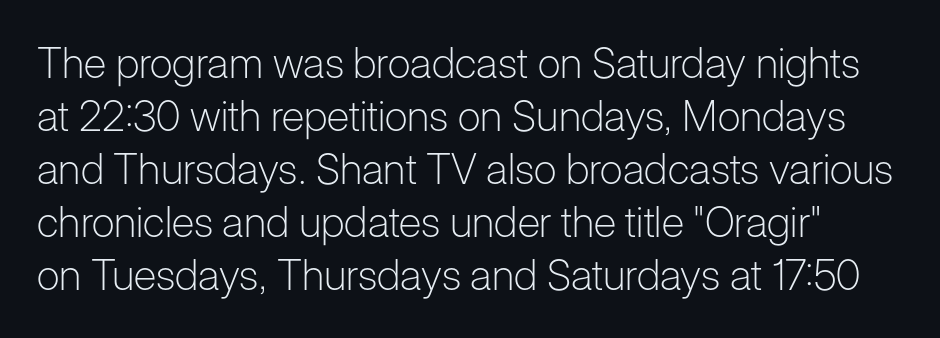
The image shows 42 px light sans-serif type, upright; set normal line spacing (1.26x), normal letter spacing, not underlined; low stroke contrast and a medium x-height.
